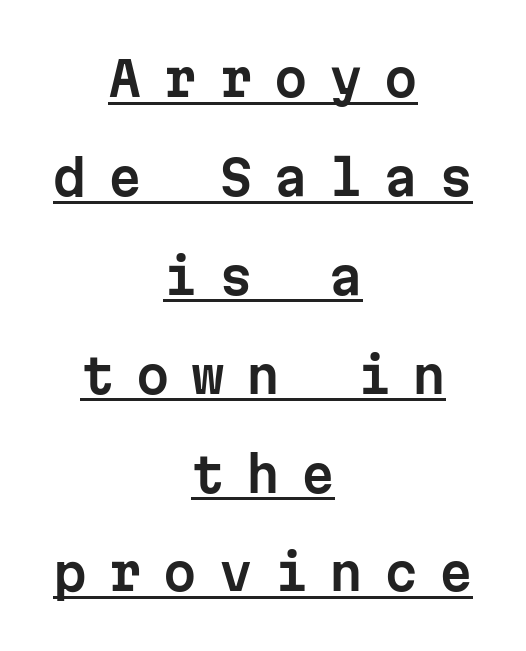
Q: Is the text italic (slanted)? A: No, it is upright.
Q: Is the typeface a serif or a sans-serif typeface? A: Sans-serif.
Q: Is the text underlined? A: Yes.
Q: How is the paragraph aligned? A: Centered.
Q: Is the spacing between letters normal or unusually wide? A: Unusually wide.
Q: Is the spacing between lines tight, normal or loose? A: Loose.
Q: Width (condensed, normal, or wide)? A: Normal.
Q: Stroke contrast? A: Low.
Q: x-height? A: Medium.
Q: Monospaced? A: Yes.
